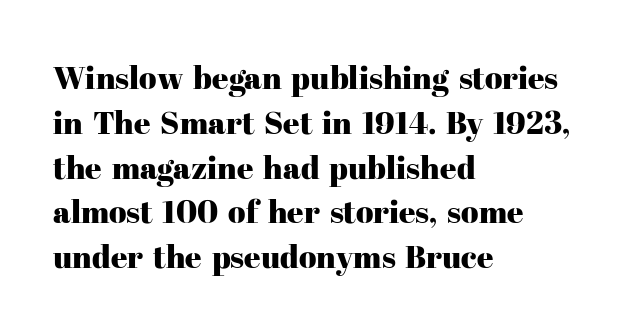
Q: Is the text italic (slanted)? A: No, it is upright.
Q: Is the typeface a serif or a sans-serif typeface? A: Serif.
Q: Is the text underlined? A: No.
Q: How is the paragraph aligned? A: Left-aligned.
Q: Is the spacing between letters normal or unusually wide? A: Normal.
Q: Is the spacing between lines tight, normal or loose? A: Normal.
Q: Width (condensed, normal, or wide)? A: Normal.
Q: Stroke contrast? A: High.
Q: x-height? A: Medium.
Q: Monospaced? A: No.
